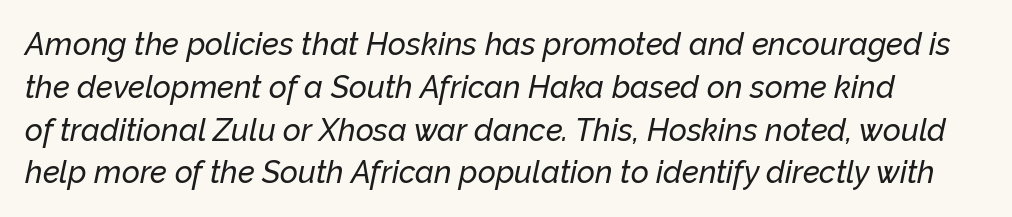
{"italic": "yes", "lean": "right", "slant_degrees": 12, "width": "normal", "stroke_contrast": "low", "x_height": "medium", "monospaced": "no", "underline": "no", "line_spacing": "normal", "line_spacing_ratio": 1.38, "letter_spacing": "normal", "letter_spacing_em": 0.0, "glyph_px": 31}
